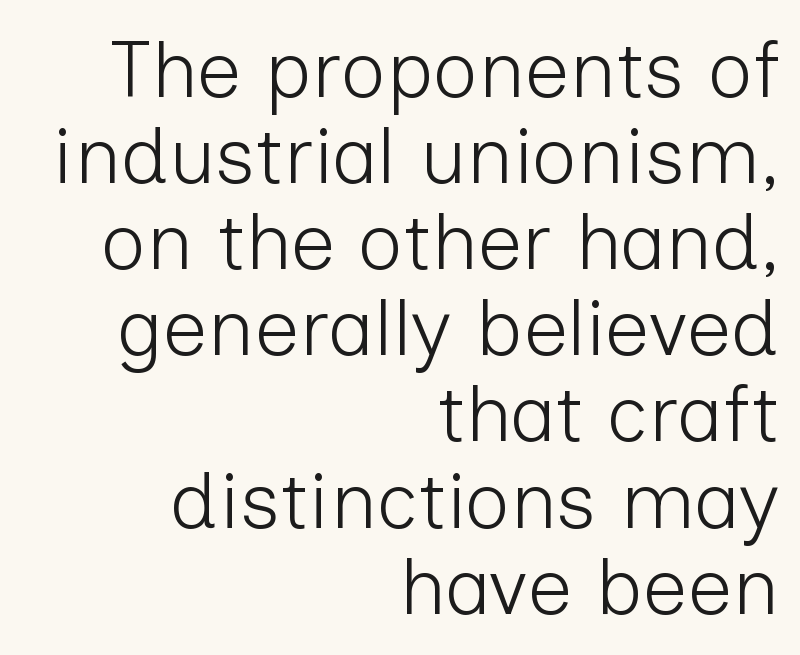
{"serif": "no", "italic": "no", "bold": "no", "weight": "light", "width": "normal", "stroke_contrast": "low", "x_height": "medium", "monospaced": "no", "underline": "no", "align": "right", "line_spacing": "tight", "line_spacing_ratio": 1.09, "letter_spacing": "normal", "letter_spacing_em": 0.0, "glyph_px": 79}
